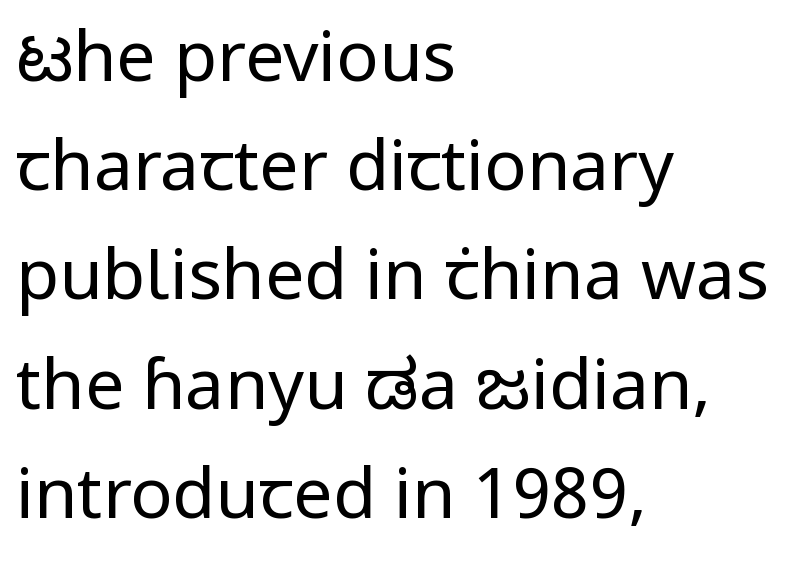
The image shows 70 px regular-weight sans-serif type, upright; set left-aligned, normal line spacing (1.56x), normal letter spacing, not underlined; low stroke contrast and a medium x-height.
